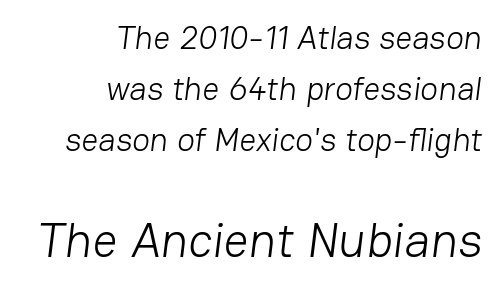
Descender tails drop into unmarked territory. These lines are set flush right with a ragged left edge. The rendering uses a moderate line-height, typical for paragraphs. You could call the tracking neutral — neither tight nor loose.
